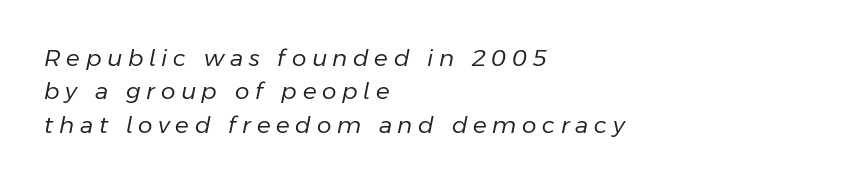
Weight: in the light-to-regular range. The zone under the glyphs is completely vacant. Italic? Definitely — the glyphs are oblique. Line starts are locked; line ends wander. If you measured baseline to baseline, you'd find a middling distance. The face used here is rendered with a markedly widened letterfit.
